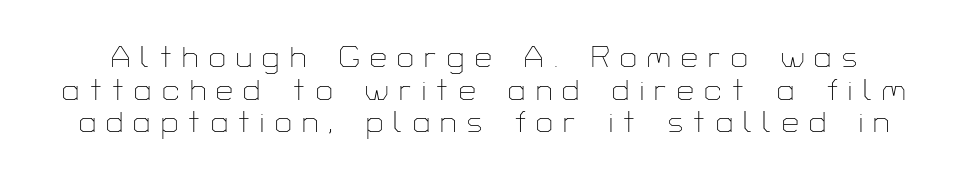
Q: Is the text bold? A: No.
Q: Is the text italic (slanted)? A: No, it is upright.
Q: Is the typeface a serif or a sans-serif typeface? A: Sans-serif.
Q: Is the text underlined? A: No.
Q: Is the spacing between letters normal or unusually wide? A: Unusually wide.
Q: Is the spacing between lines tight, normal or loose? A: Tight.
Q: Width (condensed, normal, or wide)? A: Normal.
Q: Stroke contrast? A: Low.
Q: x-height? A: Medium.
Q: Monospaced? A: No.
